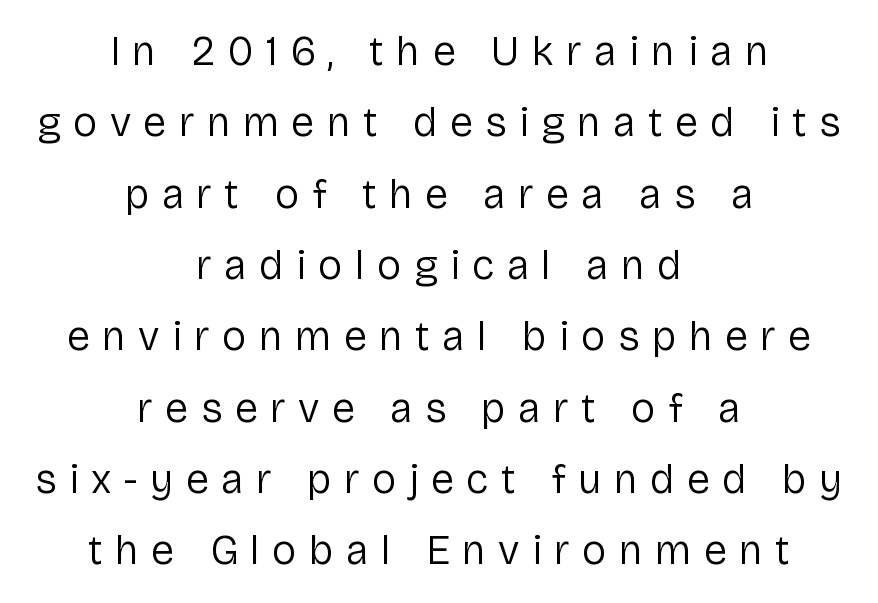
The image shows 41 px regular-weight sans-serif type, upright; set centered, line spacing 1.74x, unusually wide letter spacing (+0.3 em), not underlined; low stroke contrast and a medium x-height.
